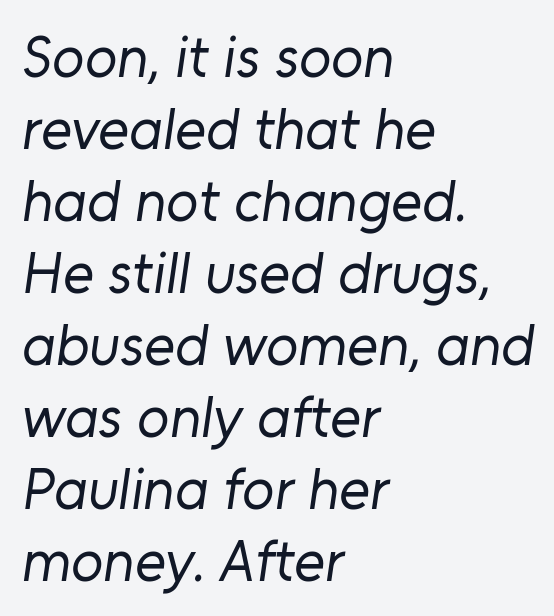
The image shows 59 px regular-weight sans-serif type; set left-aligned, line spacing 1.22x, normal letter spacing, not underlined; low stroke contrast and a medium x-height.
